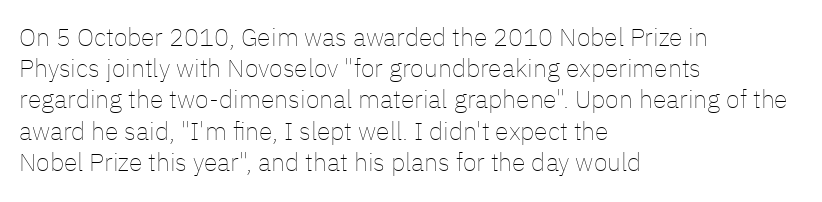
{"italic": "no", "bold": "no", "underline": "no", "align": "left", "line_spacing": "normal", "line_spacing_ratio": 1.25, "letter_spacing": "normal", "letter_spacing_em": 0.0, "glyph_px": 25}
